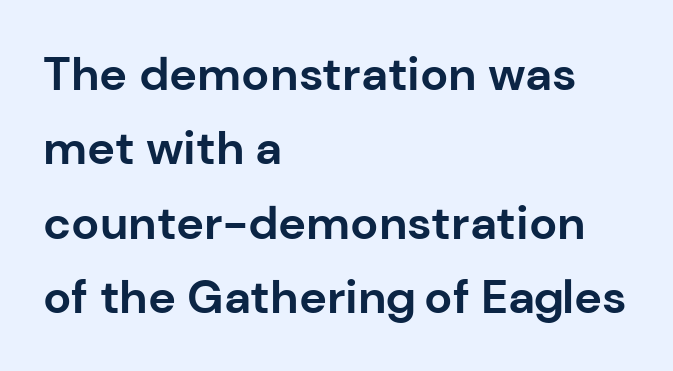
Letter spacing: default. This rendering features lettering with no underline. The lettering holds an erect, upright posture throughout. The designer left line spacing at the default.
